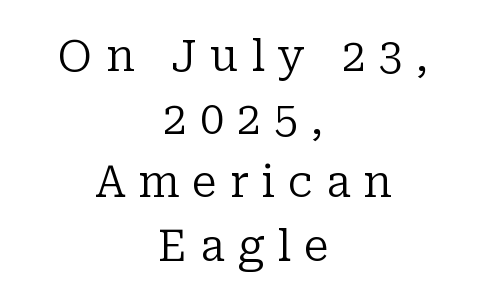
The image shows 43 px regular-weight serif type, upright; set centered, normal line spacing (1.47x), unusually wide letter spacing (+0.3 em), not underlined; low stroke contrast and a medium x-height.
